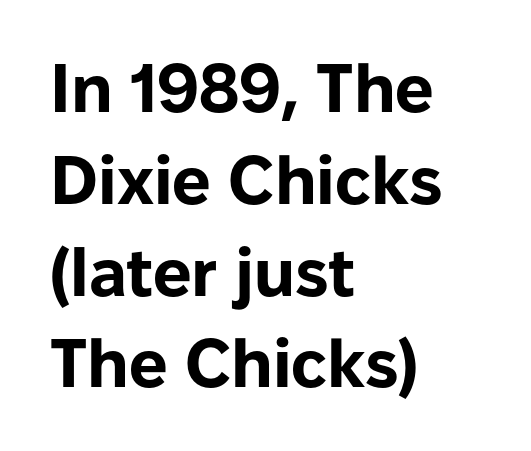
{"serif": "no", "italic": "no", "bold": "yes", "weight": "bold", "width": "normal", "stroke_contrast": "low", "x_height": "medium", "monospaced": "no", "underline": "no", "align": "left", "line_spacing": "normal", "line_spacing_ratio": 1.35, "letter_spacing": "normal", "letter_spacing_em": 0.0, "glyph_px": 68}
